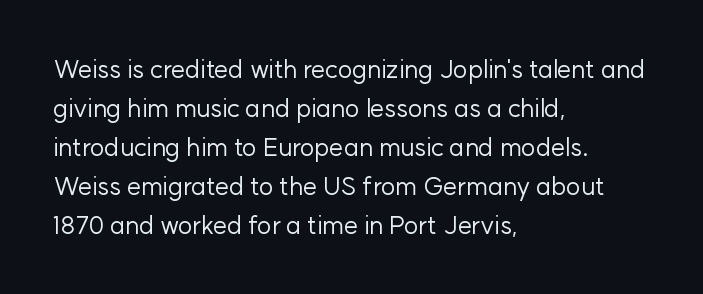
The space between consecutive lines is moderate. In terms of letterspacing, this is plain default setting. This rendering features lettering with no underline. Is the stroke heavy? The answer is a plain regular-or-lighter.
